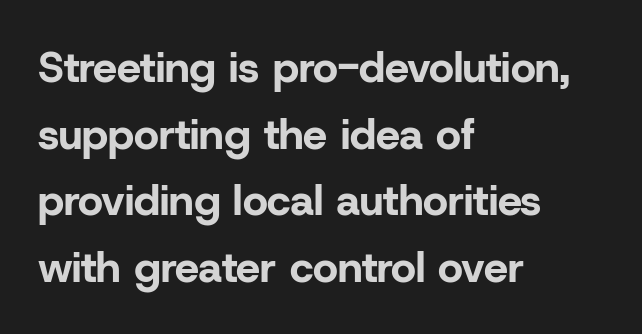
Heft: maximum for text — a bold. Honestly, the row spacing looks completely unremarkable. Clear beneath every line of the passage. The specimen reads as upright at a glance. This is sans-serif lettering, the kind often seen on screens and signage. The rag falls on the right side of this text block.
